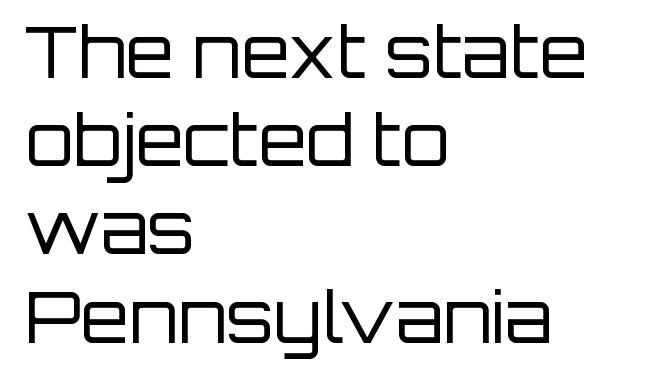
The image shows 70 px regular-weight sans-serif type, upright; set left-aligned, normal line spacing (1.26x), normal letter spacing, not underlined; low stroke contrast and a large x-height.
